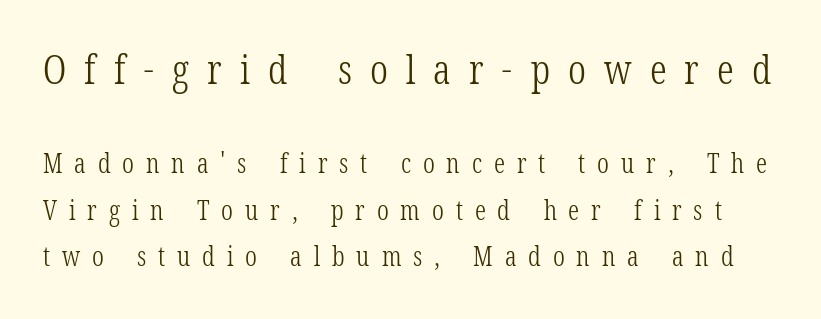
Q: Is the text bold? A: No.
Q: Is the text italic (slanted)? A: No, it is upright.
Q: Is the typeface a serif or a sans-serif typeface? A: Serif.
Q: Is the text underlined? A: No.
Q: Is the spacing between letters normal or unusually wide? A: Unusually wide.
Q: Which block of text is set in a larger size, the first (top) or the second (bottom)? A: The first (top) one.
Q: Width (condensed, normal, or wide)? A: Condensed.
Q: Stroke contrast? A: Low.
Q: x-height? A: Medium.
Q: Monospaced? A: No.
